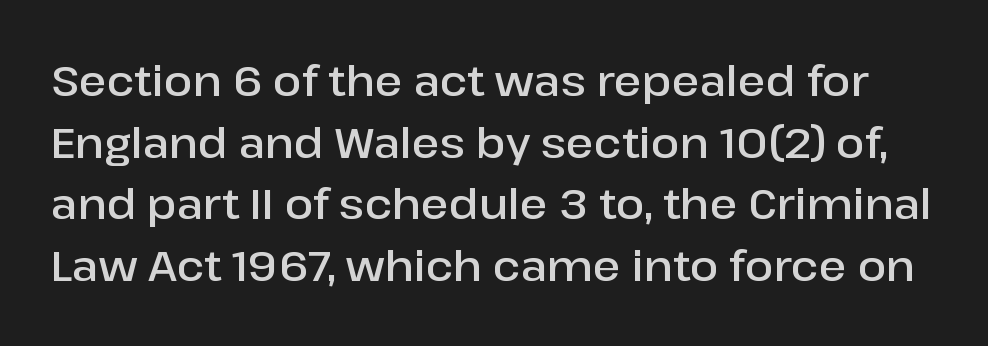
Q: Is the text bold? A: Semi-bold.
Q: Is the text italic (slanted)? A: No, it is upright.
Q: Is the typeface a serif or a sans-serif typeface? A: Sans-serif.
Q: Is the text underlined? A: No.
Q: Is the spacing between letters normal or unusually wide? A: Normal.
Q: Is the spacing between lines tight, normal or loose? A: Normal.
Q: Width (condensed, normal, or wide)? A: Normal.
Q: Stroke contrast? A: Low.
Q: x-height? A: Medium.
Q: Monospaced? A: No.
